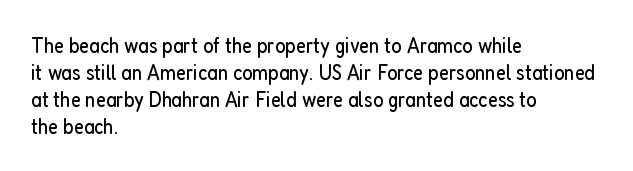
Q: Is the text bold? A: No.
Q: Is the text italic (slanted)? A: No, it is upright.
Q: Is the text underlined? A: No.
Q: How is the paragraph aligned? A: Left-aligned.
Q: Is the spacing between letters normal or unusually wide? A: Normal.
